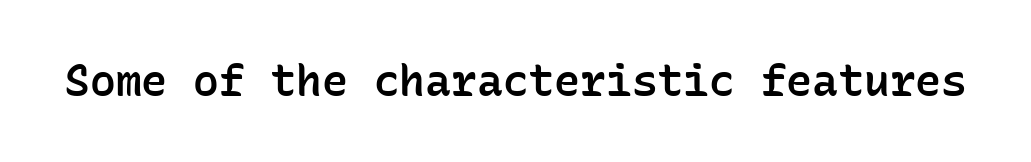
The image shows 43 px semibold sans-serif type, upright, monospaced; set normal letter spacing, not underlined; low stroke contrast and a medium x-height.
